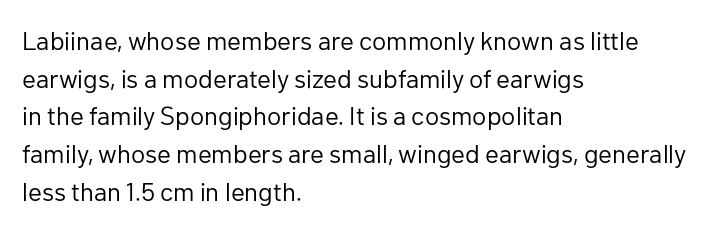
{"italic": "no", "bold": "no", "underline": "no", "align": "left", "line_spacing": "normal", "line_spacing_ratio": 1.45, "letter_spacing": "normal", "letter_spacing_em": 0.0, "glyph_px": 26}
